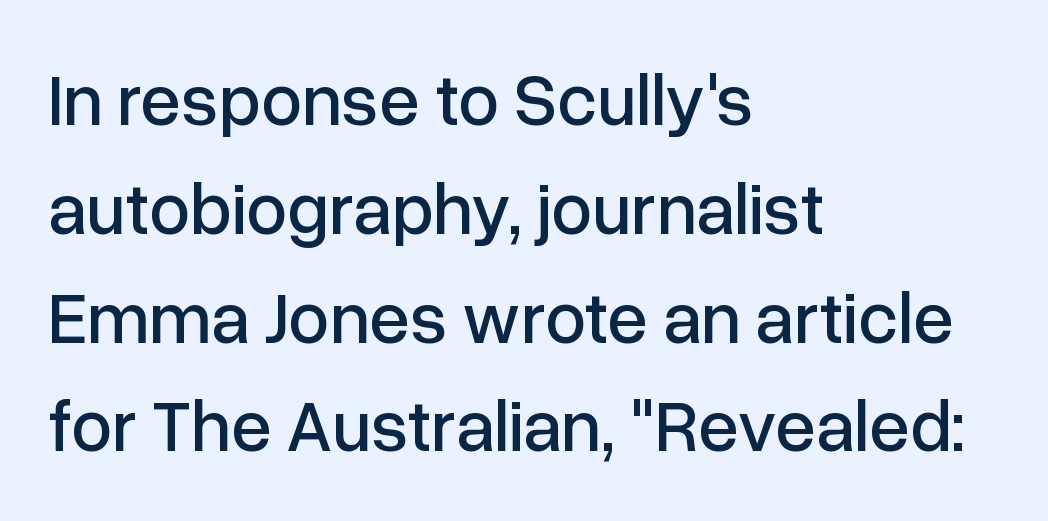
Q: Is the text italic (slanted)? A: No, it is upright.
Q: Is the typeface a serif or a sans-serif typeface? A: Sans-serif.
Q: Is the text underlined? A: No.
Q: How is the paragraph aligned? A: Left-aligned.
Q: Is the spacing between letters normal or unusually wide? A: Normal.
Q: Is the spacing between lines tight, normal or loose? A: Normal.
Q: Width (condensed, normal, or wide)? A: Normal.
Q: Stroke contrast? A: Low.
Q: x-height? A: Medium.
Q: Monospaced? A: No.
